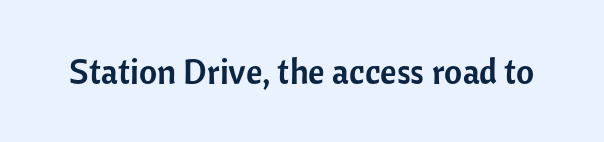
Q: Is the text italic (slanted)? A: No, it is upright.
Q: Is the typeface a serif or a sans-serif typeface? A: Sans-serif.
Q: Is the text underlined? A: No.
Q: Is the spacing between letters normal or unusually wide? A: Normal.
Q: Width (condensed, normal, or wide)? A: Normal.
Q: Stroke contrast? A: Low.
Q: x-height? A: Medium.
Q: Monospaced? A: No.
